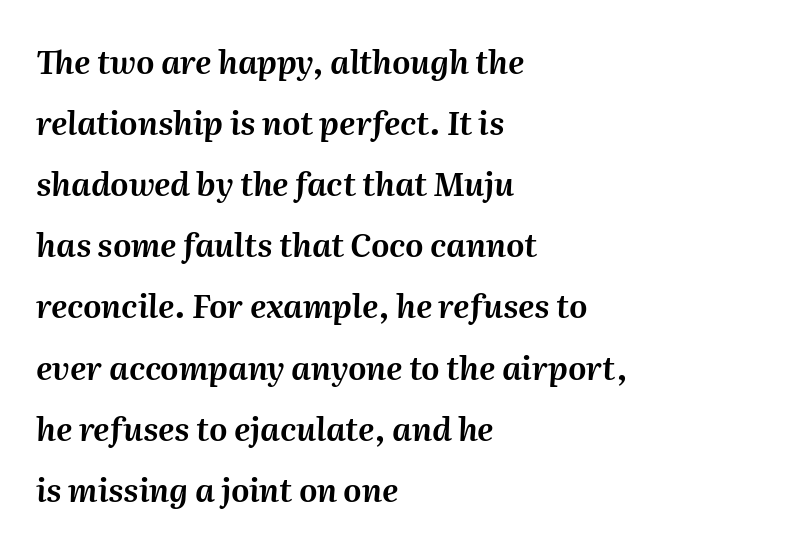
{"italic": "yes", "lean": "right", "slant_degrees": 2, "width": "normal", "stroke_contrast": "medium", "x_height": "medium", "monospaced": "no", "underline": "no", "align": "left", "line_spacing": "loose", "line_spacing_ratio": 1.91, "letter_spacing": "normal", "letter_spacing_em": 0.0, "glyph_px": 32}
